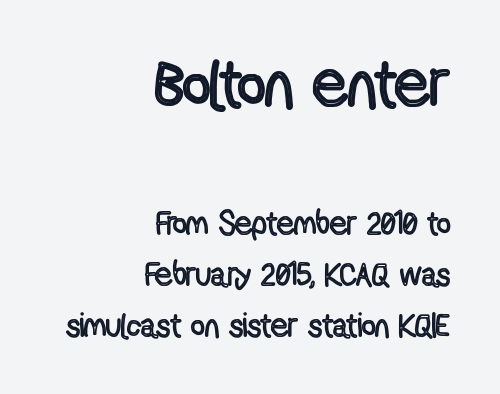
The setting favours the right margin, as signatures and pull-quotes sometimes do. Vertical spacing — default. The passage shown begins with its larger block and ends with its smaller one. In terms of posture, this sample is upright. These lines are rendered in a variable-pitch font. How are the letters spaced? Ordinarily, with no added tracking.
